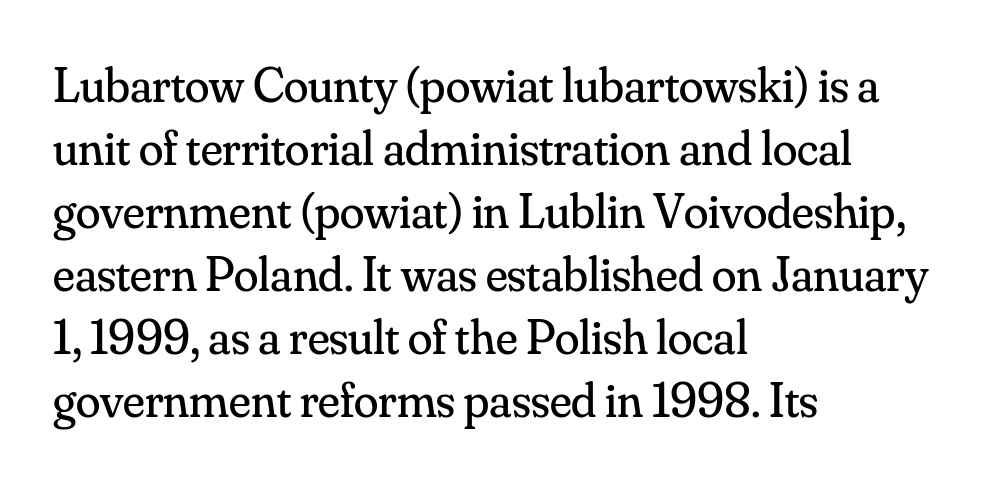
Q: Is the text bold? A: No.
Q: Is the text italic (slanted)? A: No, it is upright.
Q: Is the typeface a serif or a sans-serif typeface? A: Serif.
Q: Is the text underlined? A: No.
Q: How is the paragraph aligned? A: Left-aligned.
Q: Is the spacing between letters normal or unusually wide? A: Normal.
Q: Is the spacing between lines tight, normal or loose? A: Normal.
Q: Width (condensed, normal, or wide)? A: Normal.
Q: Stroke contrast? A: Medium.
Q: x-height? A: Small.
Q: Monospaced? A: No.
